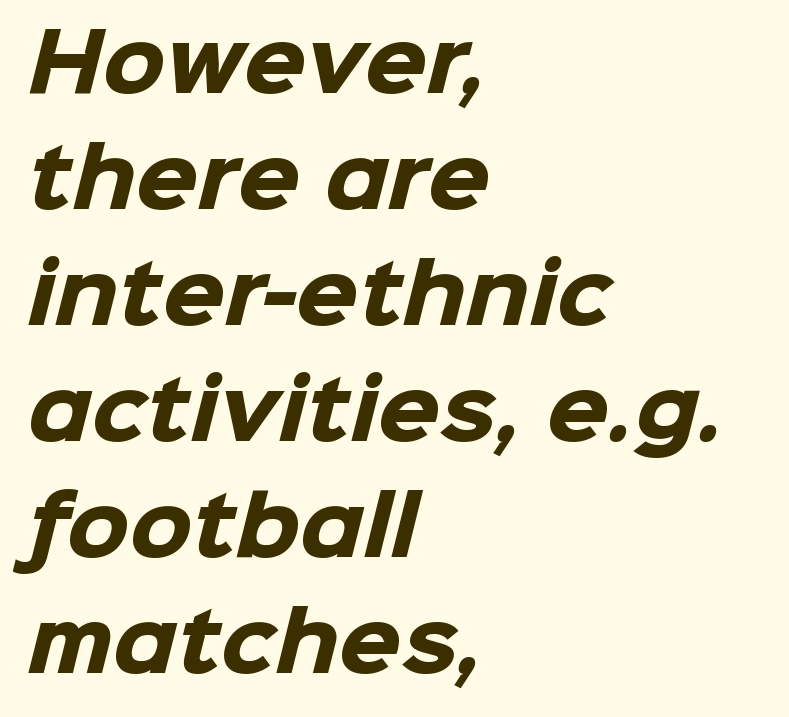
The face used here is proportionally spaced, like ordinary book or web type. Visually the block forms a straight wall on the left and a jagged coastline on the right. No extra tracking has been applied to these lines. The specimen omits any rule beneath the text block's lines.
